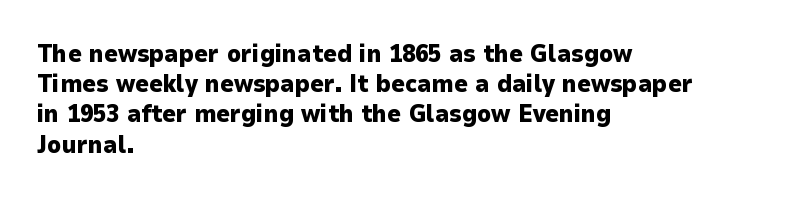
The ragged edge is on the right, which tells us the setting is flush left. The space beneath each line is pristine and unruled. This rendering leaves character spacing at its baseline value. The passage shown stacks its lines at a standard gap. Italic? Not at all — the glyphs are vertical. Emphasis by weight is at full strength: bold.
